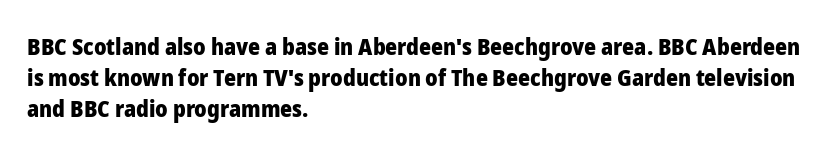
The image shows 23 px bold type, upright; set left-aligned, normal line spacing (1.34x), normal letter spacing, not underlined.
